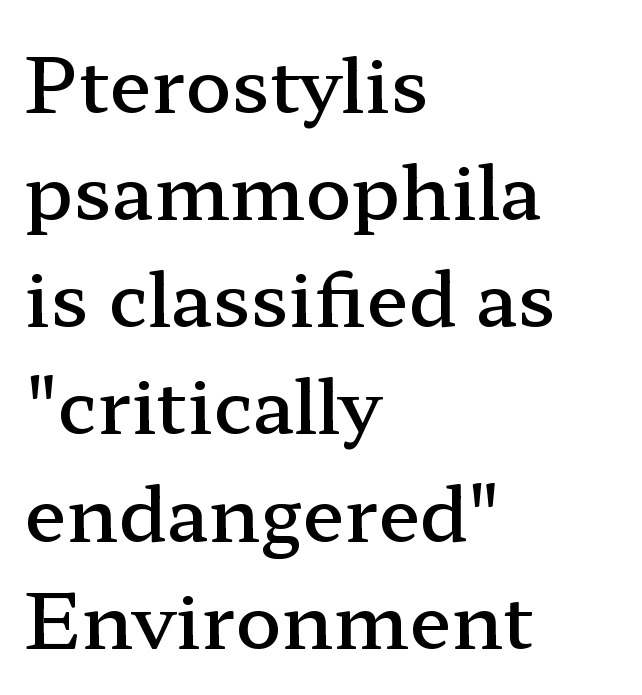
Q: Is the text bold? A: Semi-bold.
Q: Is the text italic (slanted)? A: No, it is upright.
Q: Is the typeface a serif or a sans-serif typeface? A: Serif.
Q: Is the text underlined? A: No.
Q: How is the paragraph aligned? A: Left-aligned.
Q: Is the spacing between letters normal or unusually wide? A: Normal.
Q: Is the spacing between lines tight, normal or loose? A: Normal.
Q: Width (condensed, normal, or wide)? A: Wide.
Q: Stroke contrast? A: Low.
Q: x-height? A: Medium.
Q: Monospaced? A: No.
